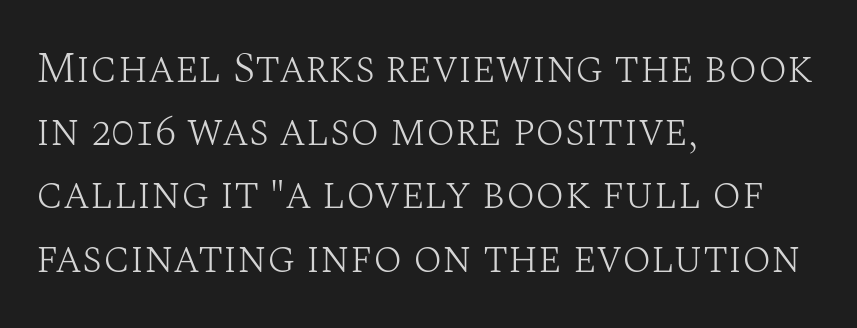
The image shows 43 px light serif type, upright; set left-aligned, normal line spacing (1.47x), normal letter spacing, not underlined; medium stroke contrast and a large x-height.
